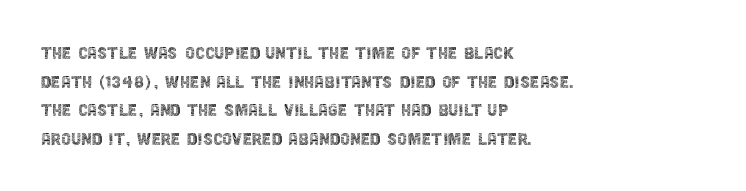
{"italic": "no", "bold": "no", "underline": "no", "align": "left", "line_spacing": "normal", "line_spacing_ratio": 1.3, "letter_spacing": "normal", "letter_spacing_em": 0.0, "glyph_px": 22}
